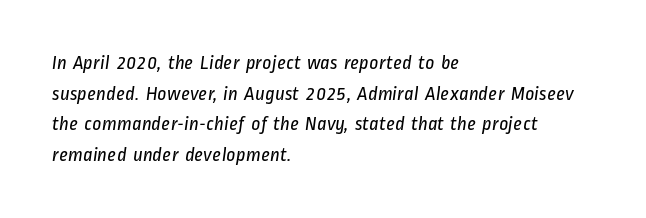
Q: Is the text bold? A: No.
Q: Is the text underlined? A: No.
Q: How is the paragraph aligned? A: Left-aligned.
Q: Is the spacing between letters normal or unusually wide? A: Normal.
Q: Is the spacing between lines tight, normal or loose? A: Normal.
